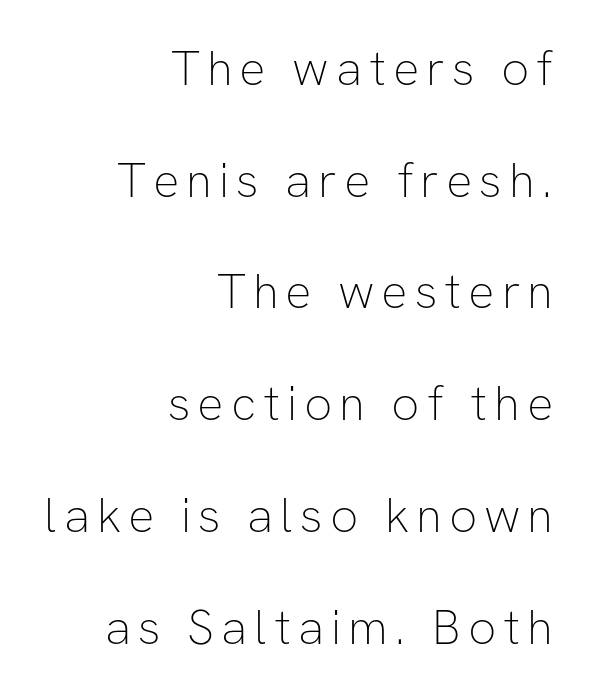
{"serif": "no", "italic": "no", "bold": "no", "weight": "thin", "width": "normal", "stroke_contrast": "low", "x_height": "medium", "monospaced": "no", "underline": "no", "align": "right", "line_spacing": "loose", "line_spacing_ratio": 2.28, "glyph_px": 49}
